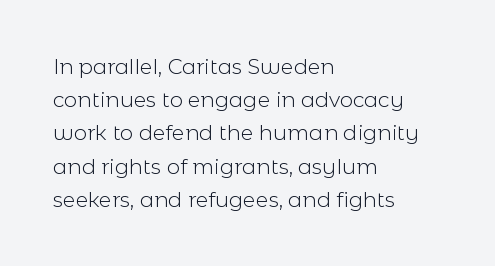
Q: Is the text bold? A: No.
Q: Is the text italic (slanted)? A: No, it is upright.
Q: Is the text underlined? A: No.
Q: How is the paragraph aligned? A: Left-aligned.
Q: Is the spacing between letters normal or unusually wide? A: Normal.
Q: Is the spacing between lines tight, normal or loose? A: Normal.
